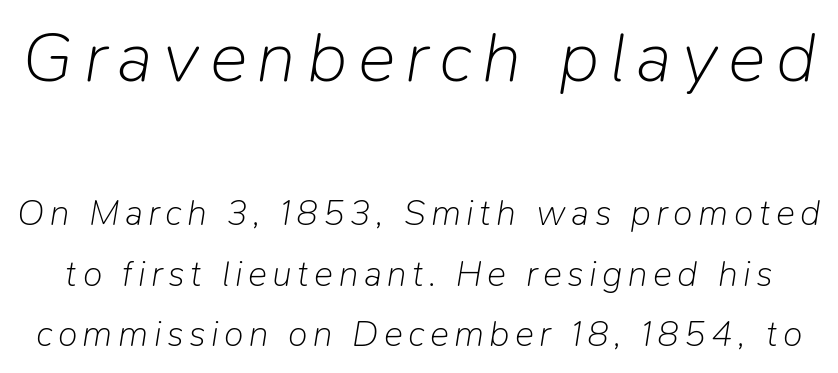
The image shows 71 px light type, italic (leaning right); set normal line spacing (1.68x), not underlined; the first (top) block is 1.97x larger; low stroke contrast and a medium x-height.
